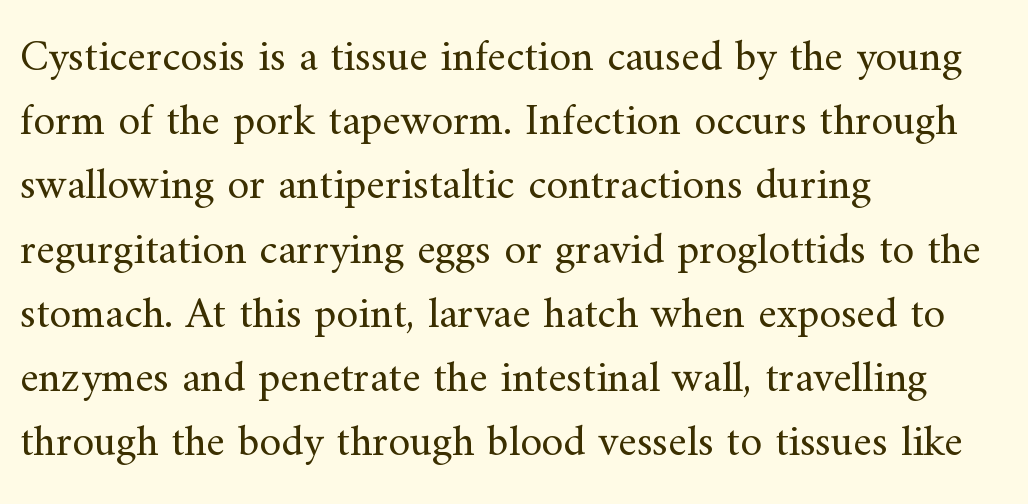
The image shows 44 px regular-weight serif type, upright; set left-aligned, normal line spacing (1.46x), normal letter spacing, not underlined; medium stroke contrast and a small x-height.
